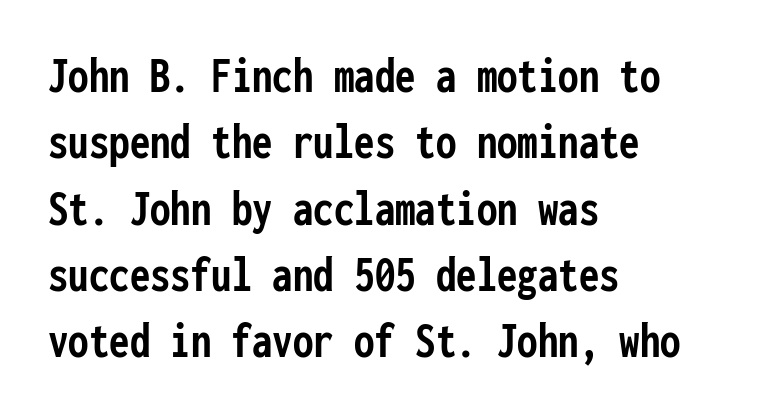
The image shows 51 px semibold, condensed sans-serif type, upright, monospaced; set left-aligned, normal line spacing (1.3x), normal letter spacing, not underlined; low stroke contrast and a medium x-height.
